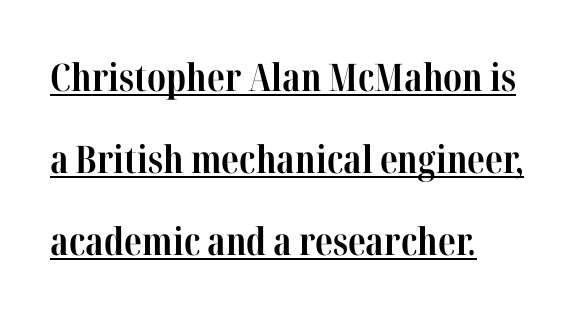
The rendering uses the underline text-decoration. Pretty heavy lettering here — definitely bold. This is the regular roman posture of the typeface. Spacing between characters is what you'd get straight out of the box. Is this a fixed-width face? No — the glyphs have proportional, varying widths.
